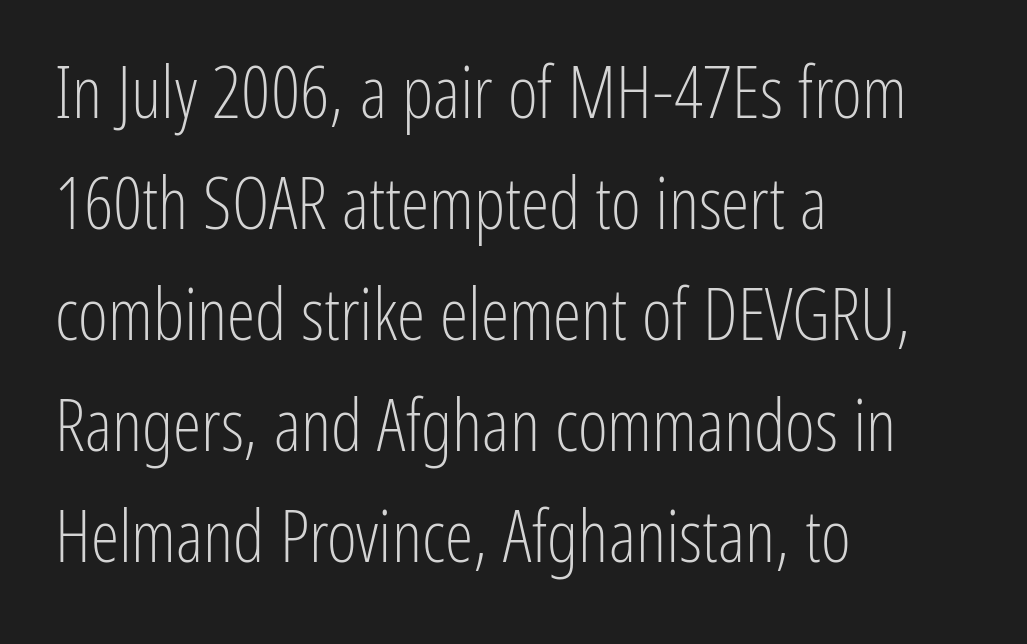
{"serif": "no", "italic": "no", "bold": "no", "weight": "light", "width": "condensed", "stroke_contrast": "low", "x_height": "medium", "monospaced": "no", "underline": "no", "align": "left", "line_spacing": "normal", "line_spacing_ratio": 1.54, "letter_spacing": "normal", "letter_spacing_em": 0.0, "glyph_px": 72}
